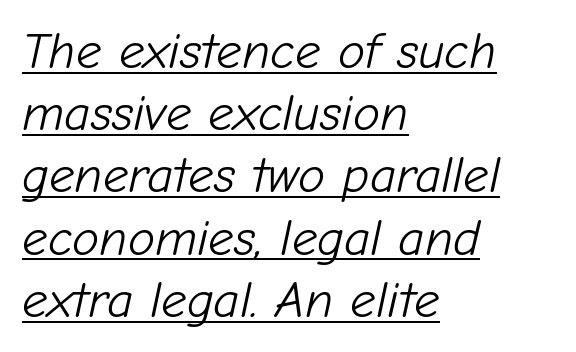
Q: Is the text bold? A: No.
Q: Is the text italic (slanted)? A: Yes, it leans right by about 12 degrees.
Q: Is the text underlined? A: Yes.
Q: How is the paragraph aligned? A: Left-aligned.
Q: Is the spacing between letters normal or unusually wide? A: Normal.
Q: Width (condensed, normal, or wide)? A: Normal.
Q: Stroke contrast? A: Low.
Q: x-height? A: Medium.
Q: Monospaced? A: No.
